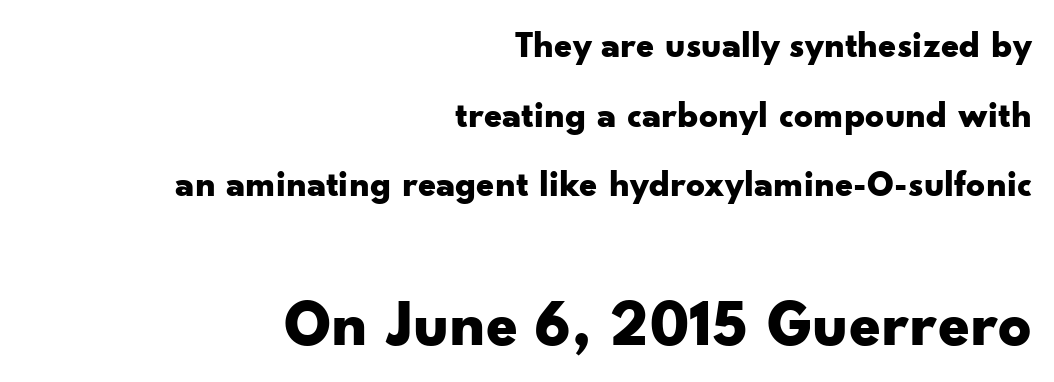
Q: Is the text bold? A: Yes.
Q: Is the text italic (slanted)? A: No, it is upright.
Q: Is the typeface a serif or a sans-serif typeface? A: Sans-serif.
Q: Is the text underlined? A: No.
Q: How is the paragraph aligned? A: Right-aligned.
Q: Is the spacing between letters normal or unusually wide? A: Normal.
Q: Which block of text is set in a larger size, the first (top) or the second (bottom)? A: The second (bottom) one.
Q: Width (condensed, normal, or wide)? A: Wide.
Q: Stroke contrast? A: Low.
Q: x-height? A: Small.
Q: Monospaced? A: No.
